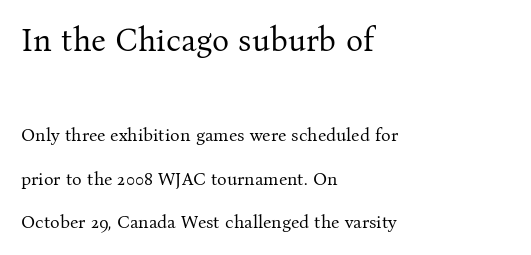
The image shows 32 px regular-weight serif type, upright; set left-aligned, loose line spacing (2.42x), normal letter spacing, not underlined; the first (top) block is 1.78x larger; medium stroke contrast and a medium x-height.
